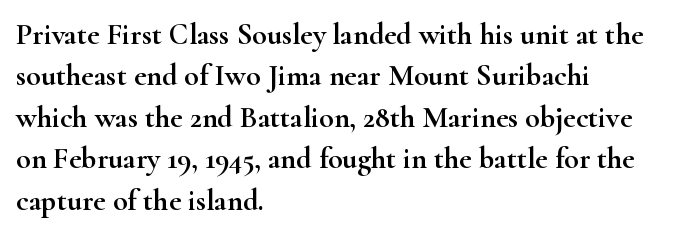
The image shows 30 px wide serif type, upright; set left-aligned, normal line spacing (1.38x), normal letter spacing, not underlined; high stroke contrast and a small x-height.
